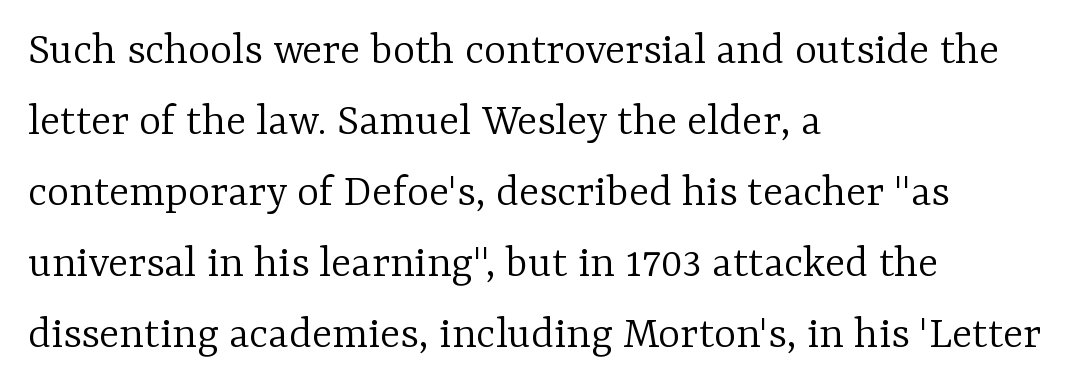
Default kerning and tracking; the words read as compact shapes. This sample keeps an unexceptional amount of space between lines. The specimen omits any rule beneath the text block's lines. A typesetter would call this proportional, since set widths differ per character. No extra ink here — the face is not bold. These lines stack with their left ends in a neat column.
